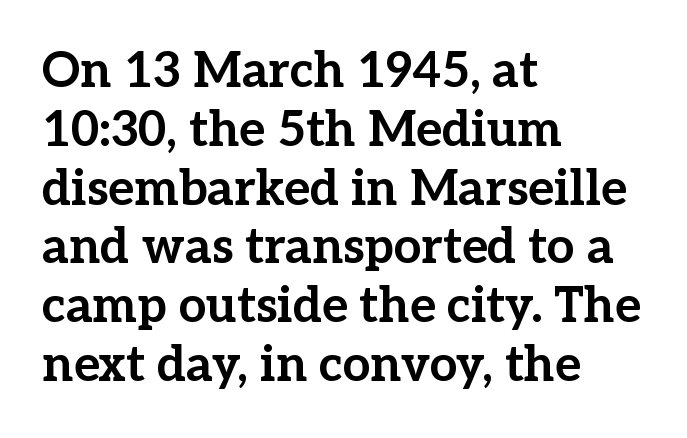
{"serif": "yes", "italic": "no", "bold": "yes", "weight": "bold", "width": "normal", "stroke_contrast": "low", "x_height": "medium", "monospaced": "no", "underline": "no", "align": "left", "line_spacing_ratio": 1.2, "letter_spacing": "normal", "letter_spacing_em": 0.0, "glyph_px": 49}
